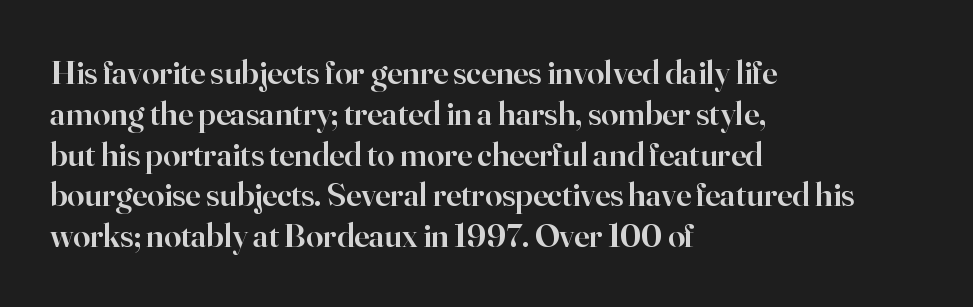
The image shows 34 px semibold serif type, upright; set left-aligned, line spacing 1.2x, normal letter spacing, not underlined; high stroke contrast and a small x-height.
